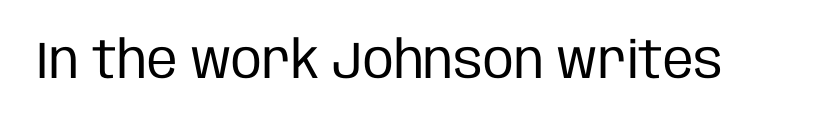
{"serif": "no", "italic": "no", "bold": "no", "weight": "regular", "width": "condensed", "stroke_contrast": "low", "x_height": "large", "monospaced": "no", "underline": "no", "letter_spacing": "normal", "letter_spacing_em": 0.0, "glyph_px": 52}
